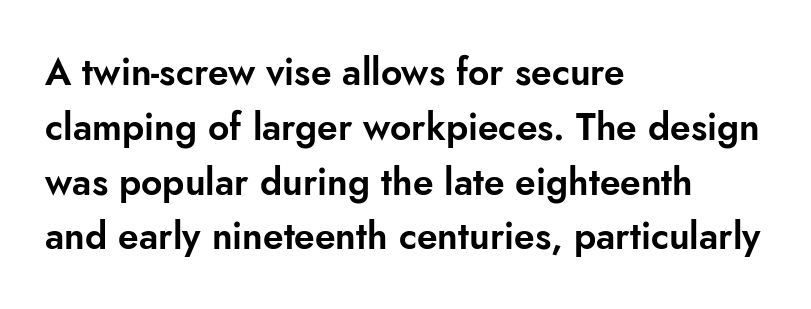
The image shows 37 px sans-serif type, upright; set left-aligned, normal line spacing (1.48x), normal letter spacing, not underlined; low stroke contrast and a small x-height.
